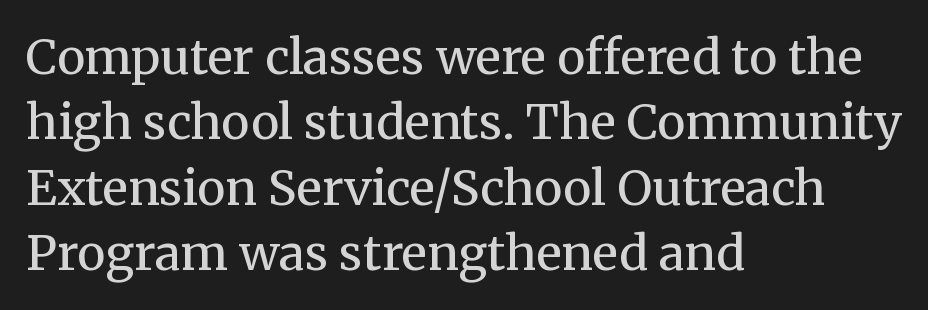
The image shows 48 px regular-weight serif type, upright; set left-aligned, normal line spacing (1.36x), normal letter spacing, not underlined; medium stroke contrast and a medium x-height.
